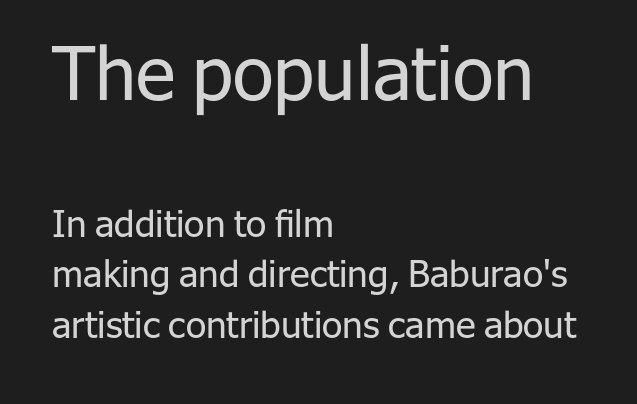
Q: Is the text bold? A: No.
Q: Is the text italic (slanted)? A: No, it is upright.
Q: Is the typeface a serif or a sans-serif typeface? A: Sans-serif.
Q: Is the text underlined? A: No.
Q: How is the paragraph aligned? A: Left-aligned.
Q: Is the spacing between letters normal or unusually wide? A: Normal.
Q: Is the spacing between lines tight, normal or loose? A: Normal.
Q: Which block of text is set in a larger size, the first (top) or the second (bottom)? A: The first (top) one.
Q: Width (condensed, normal, or wide)? A: Normal.
Q: Stroke contrast? A: Low.
Q: x-height? A: Medium.
Q: Monospaced? A: No.
